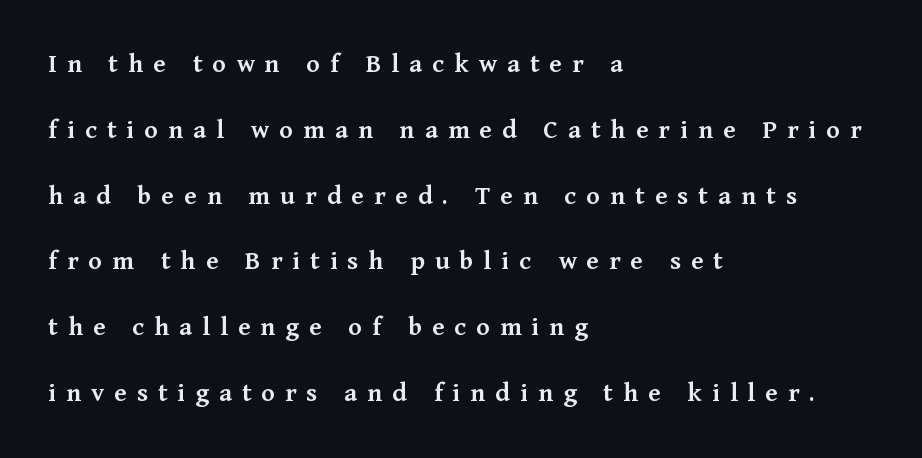
Q: Is the text bold? A: Semi-bold.
Q: Is the text italic (slanted)? A: No, it is upright.
Q: Is the typeface a serif or a sans-serif typeface? A: Serif.
Q: Is the text underlined? A: No.
Q: How is the paragraph aligned? A: Left-aligned.
Q: Is the spacing between letters normal or unusually wide? A: Unusually wide.
Q: Is the spacing between lines tight, normal or loose? A: Loose.
Q: Width (condensed, normal, or wide)? A: Normal.
Q: Stroke contrast? A: Medium.
Q: x-height? A: Medium.
Q: Monospaced? A: No.
